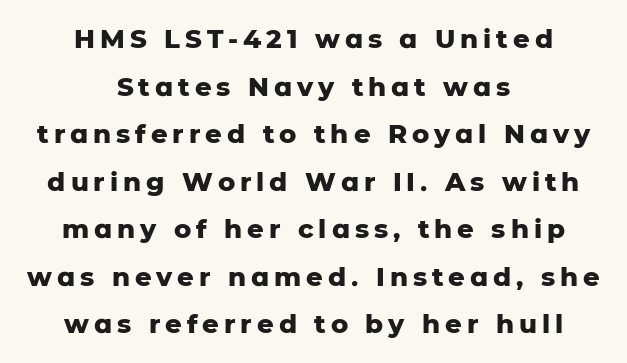
Q: Is the text bold? A: Yes.
Q: Is the text italic (slanted)? A: No, it is upright.
Q: Is the text underlined? A: No.
Q: How is the paragraph aligned? A: Centered.
